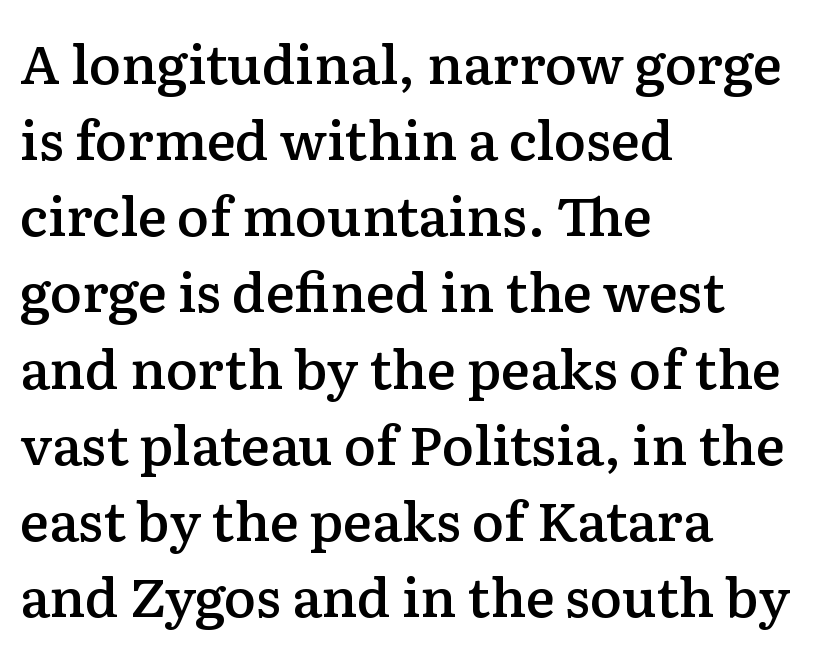
The image shows 54 px semibold serif type, upright; set left-aligned, normal line spacing (1.41x), normal letter spacing, not underlined; low stroke contrast and a medium x-height.
